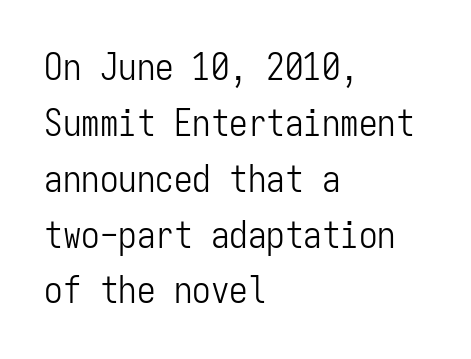
The glyphs in this specimen are sans serif. Fixed-width glyphs throughout — classic coding-font behaviour. The strokes carry an ordinary text weight at most. How would I describe the line gaps? Plain and ordinary.
